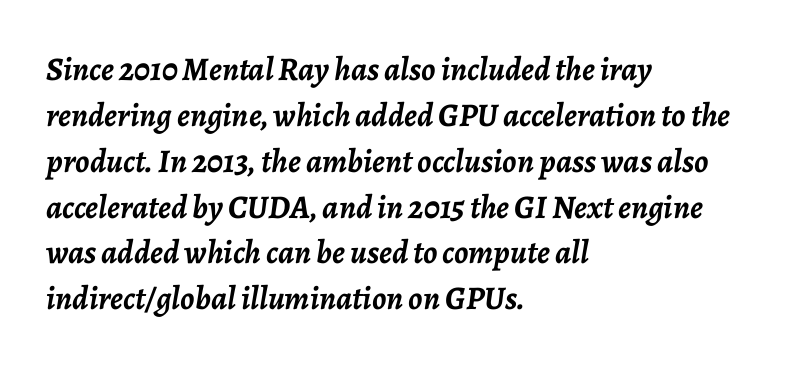
The image shows 33 px semibold type, italic (leaning right); set left-aligned, normal line spacing (1.39x), normal letter spacing, not underlined; low stroke contrast and a medium x-height.
